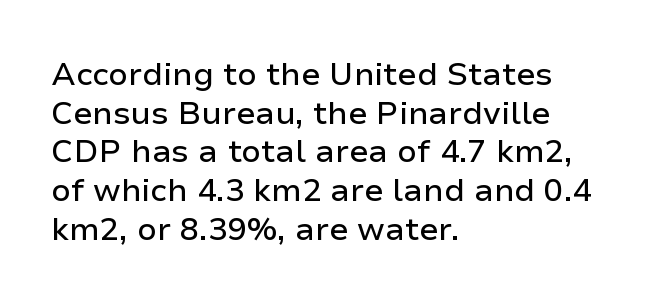
{"serif": "no", "italic": "no", "width": "normal", "stroke_contrast": "low", "x_height": "medium", "monospaced": "no", "underline": "no", "align": "left", "line_spacing_ratio": 1.21, "letter_spacing": "normal", "letter_spacing_em": 0.0, "glyph_px": 32}
